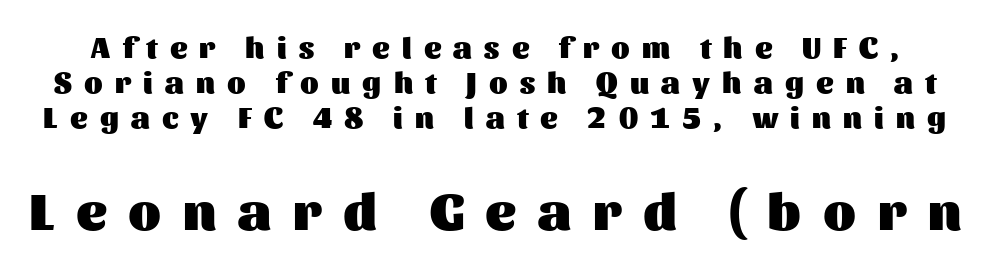
A typesetter would label this face a sans. Is the lower block the larger one? Yes — the lower block carries the bigger type. Strokes here are thick enough to call this a true bold. Italic: no, the glyphs are upright roman. A typesetter would call this proportional, since set widths differ per character.
